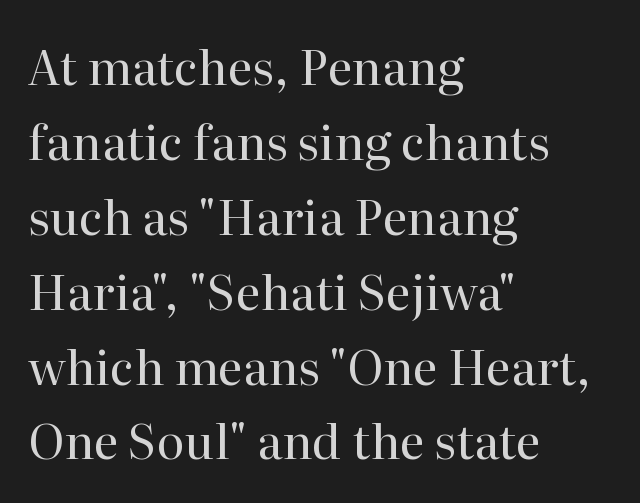
The image shows 48 px regular-weight serif type, upright; set left-aligned, normal line spacing (1.56x), normal letter spacing, not underlined; high stroke contrast and a medium x-height.
